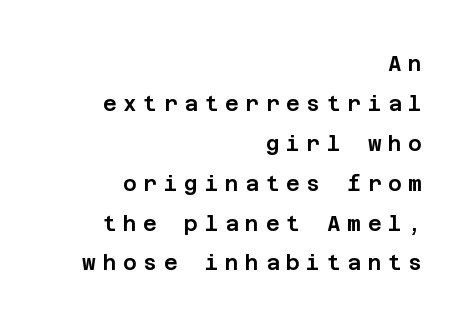
{"italic": "no", "underline": "no", "align": "right", "line_spacing": "loose", "line_spacing_ratio": 1.9, "letter_spacing": "wide", "letter_spacing_em": 0.32, "glyph_px": 21}
